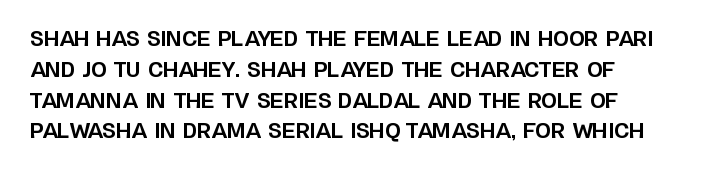
Q: Is the text bold? A: Yes.
Q: Is the text italic (slanted)? A: No, it is upright.
Q: Is the text underlined? A: No.
Q: How is the paragraph aligned? A: Left-aligned.
Q: Is the spacing between letters normal or unusually wide? A: Normal.
Q: Is the spacing between lines tight, normal or loose? A: Normal.
